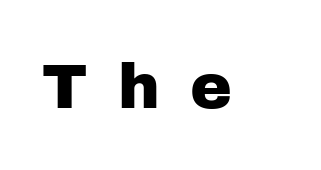
Q: Is the text italic (slanted)? A: No, it is upright.
Q: Is the typeface a serif or a sans-serif typeface? A: Sans-serif.
Q: Is the text underlined? A: No.
Q: Is the spacing between letters normal or unusually wide? A: Unusually wide.
Q: Width (condensed, normal, or wide)? A: Normal.
Q: Stroke contrast? A: Low.
Q: x-height? A: Medium.
Q: Monospaced? A: No.
